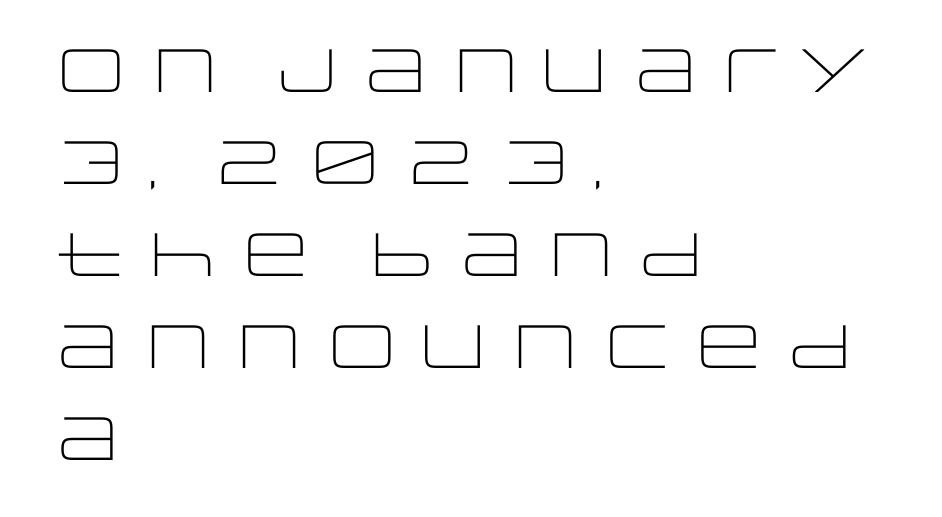
{"serif": "no", "italic": "no", "bold": "no", "weight": "light", "width": "wide", "stroke_contrast": "low", "x_height": "large", "monospaced": "no", "underline": "no", "align": "left", "line_spacing": "normal", "line_spacing_ratio": 1.51, "letter_spacing": "normal", "letter_spacing_em": 0.0, "glyph_px": 61}
